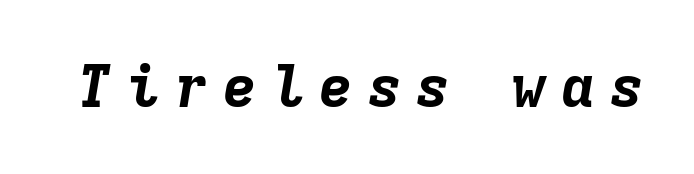
{"italic": "yes", "lean": "right", "slant_degrees": 9, "bold": "yes", "weight": "bold", "width": "normal", "stroke_contrast": "low", "x_height": "medium", "monospaced": "yes", "underline": "no", "letter_spacing": "wide", "letter_spacing_em": 0.22, "glyph_px": 59}
